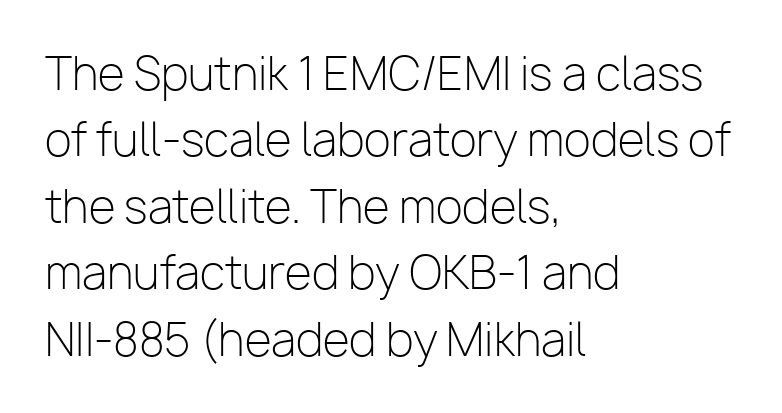
The image shows 44 px light sans-serif type, upright; set left-aligned, normal line spacing (1.51x), normal letter spacing, not underlined; low stroke contrast and a medium x-height.
